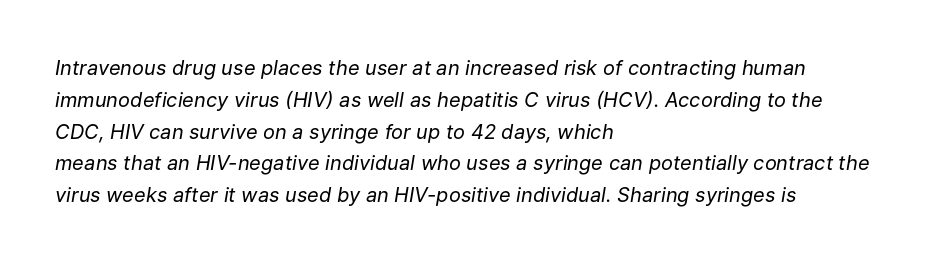
The image shows 20 px text type, italic (leaning right); set left-aligned, normal line spacing (1.59x), normal letter spacing, not underlined.
